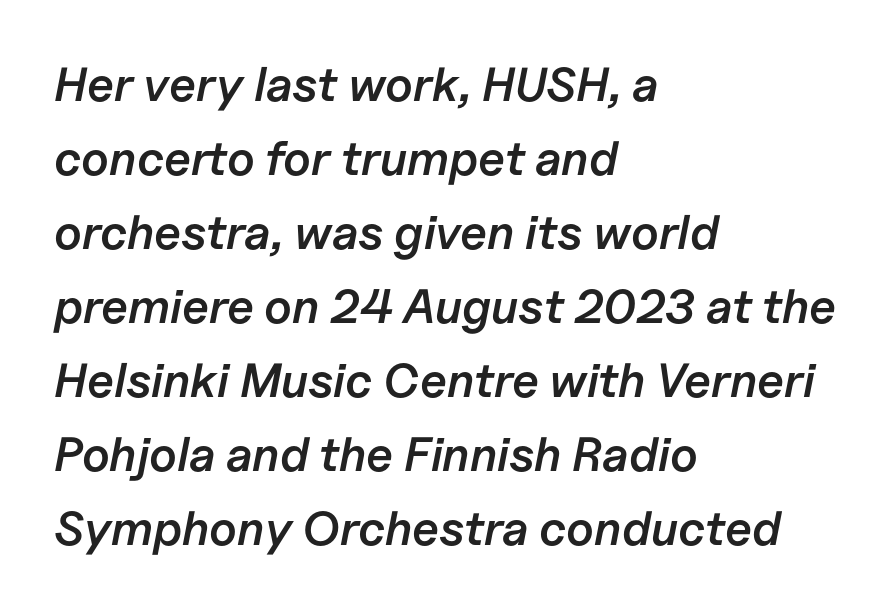
The image shows 48 px semibold type, italic (leaning right); set left-aligned, normal line spacing (1.54x), normal letter spacing, not underlined; low stroke contrast and a medium x-height.
